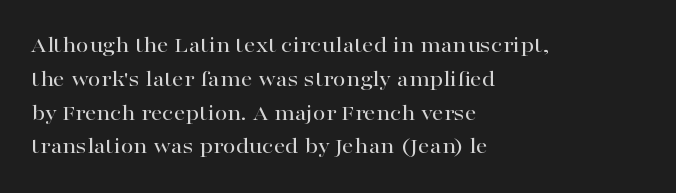
Left-aligned paragraph, ragged on the right. Compared with typical body copy, the letter spacing here is the same. A roman cut, with each character standing at attention. Baseline-to-baseline distance is the conventional proportion of letter height. The string is rendered with underlining switched off.
